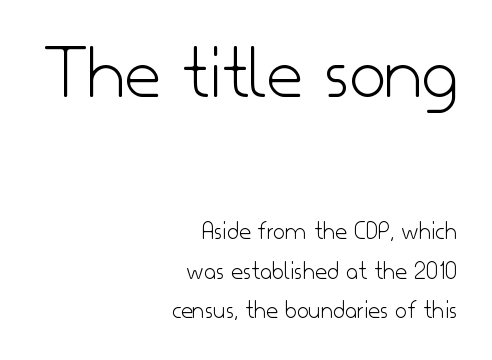
{"serif": "no", "italic": "no", "bold": "no", "weight": "light", "width": "normal", "stroke_contrast": "low", "x_height": "small", "monospaced": "no", "underline": "no", "align": "right", "line_spacing": "normal", "line_spacing_ratio": 1.52, "letter_spacing": "normal", "letter_spacing_em": 0.0, "larger_block": "first", "size_ratio": 3.04, "glyph_px": 79}
